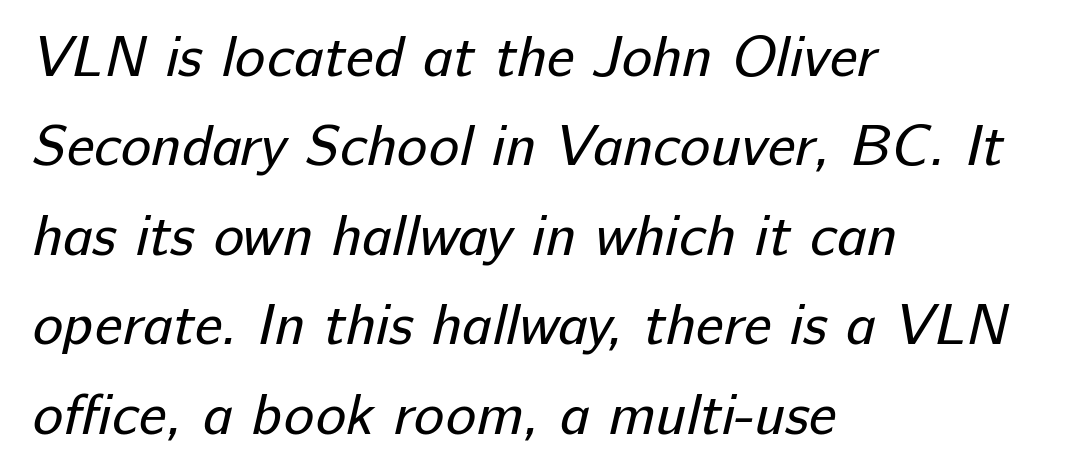
Q: Is the text bold? A: No.
Q: Is the typeface a serif or a sans-serif typeface? A: Sans-serif.
Q: Is the text underlined? A: No.
Q: How is the paragraph aligned? A: Left-aligned.
Q: Is the spacing between letters normal or unusually wide? A: Normal.
Q: Is the spacing between lines tight, normal or loose? A: Normal.
Q: Width (condensed, normal, or wide)? A: Normal.
Q: Stroke contrast? A: Low.
Q: x-height? A: Medium.
Q: Monospaced? A: No.
